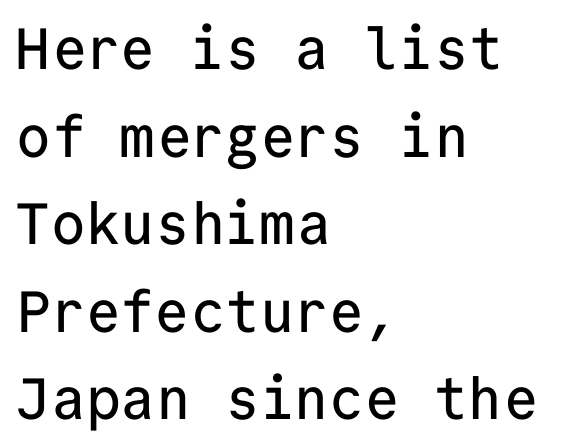
Q: Is the text italic (slanted)? A: No, it is upright.
Q: Is the typeface a serif or a sans-serif typeface? A: Sans-serif.
Q: Is the text underlined? A: No.
Q: How is the paragraph aligned? A: Left-aligned.
Q: Is the spacing between letters normal or unusually wide? A: Normal.
Q: Is the spacing between lines tight, normal or loose? A: Normal.
Q: Width (condensed, normal, or wide)? A: Normal.
Q: Stroke contrast? A: Low.
Q: x-height? A: Medium.
Q: Monospaced? A: Yes.
